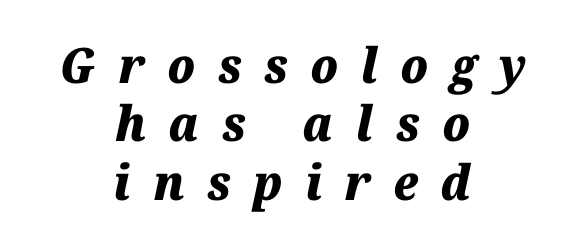
{"italic": "yes", "lean": "right", "slant_degrees": 12, "bold": "yes", "weight": "heavy", "width": "normal", "stroke_contrast": "medium", "x_height": "medium", "monospaced": "no", "underline": "no", "align": "center", "line_spacing_ratio": 1.19, "letter_spacing": "wide", "letter_spacing_em": 0.46, "glyph_px": 49}
